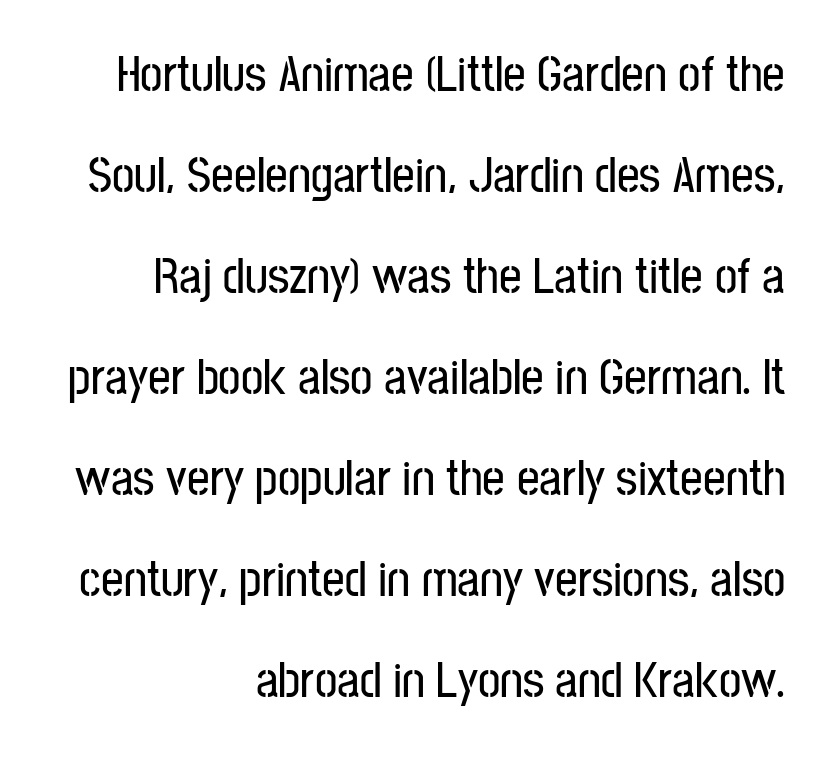
Q: Is the text italic (slanted)? A: No, it is upright.
Q: Is the typeface a serif or a sans-serif typeface? A: Sans-serif.
Q: Is the text underlined? A: No.
Q: How is the paragraph aligned? A: Right-aligned.
Q: Is the spacing between letters normal or unusually wide? A: Normal.
Q: Is the spacing between lines tight, normal or loose? A: Loose.
Q: Width (condensed, normal, or wide)? A: Condensed.
Q: Stroke contrast? A: Low.
Q: x-height? A: Medium.
Q: Monospaced? A: No.
